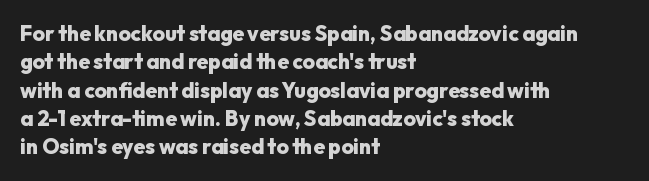
Q: Is the text bold? A: Yes.
Q: Is the text italic (slanted)? A: No, it is upright.
Q: Is the text underlined? A: No.
Q: How is the paragraph aligned? A: Left-aligned.
Q: Is the spacing between letters normal or unusually wide? A: Normal.
Q: Is the spacing between lines tight, normal or loose? A: Normal.
